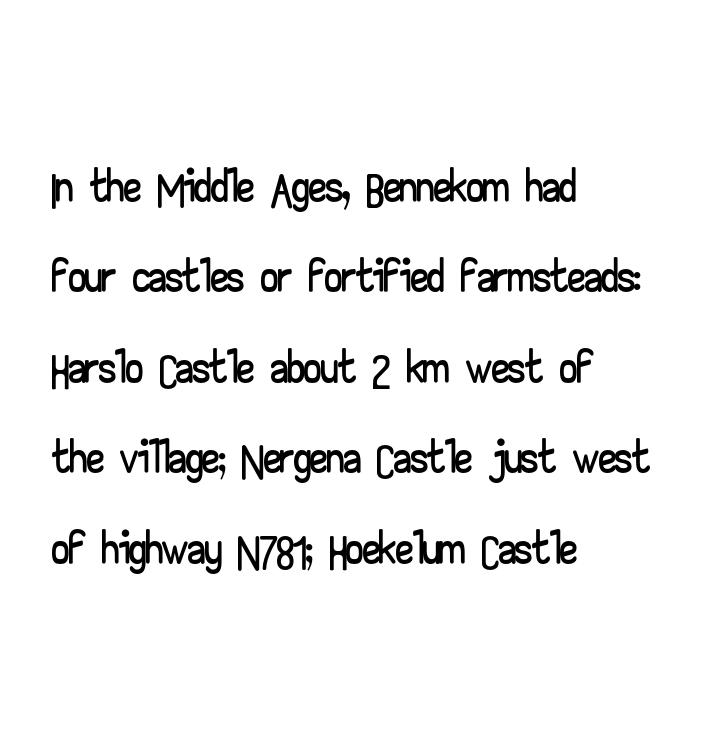
The image shows 69 px wide sans-serif type, upright; set left-aligned, normal line spacing (1.31x), normal letter spacing, not underlined; low stroke contrast and a small x-height.
